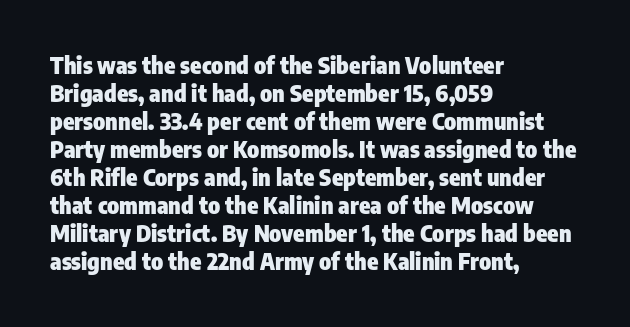
{"italic": "no", "bold": "yes", "underline": "no", "align": "left", "line_spacing_ratio": 1.22, "letter_spacing": "normal", "letter_spacing_em": 0.0, "glyph_px": 23}
